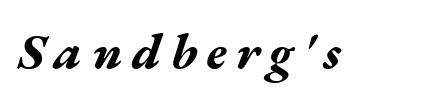
Q: Is the text bold? A: Yes.
Q: Is the text italic (slanted)? A: Yes, it leans right by about 17 degrees.
Q: Is the text underlined? A: No.
Q: Width (condensed, normal, or wide)? A: Wide.
Q: Stroke contrast? A: Medium.
Q: x-height? A: Medium.
Q: Monospaced? A: No.
